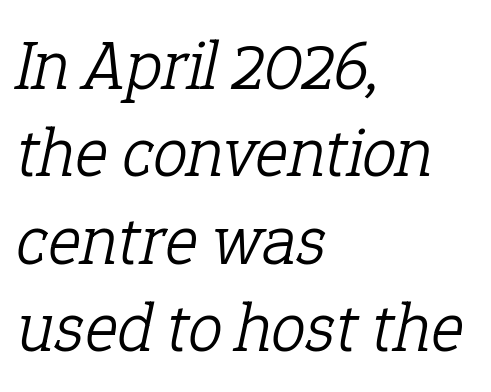
{"serif": "yes", "italic": "yes", "lean": "right", "slant_degrees": 12, "bold": "no", "weight": "light", "width": "normal", "stroke_contrast": "low", "x_height": "medium", "monospaced": "no", "underline": "no", "align": "left", "line_spacing": "normal", "line_spacing_ratio": 1.25, "letter_spacing": "normal", "letter_spacing_em": 0.0, "glyph_px": 70}
